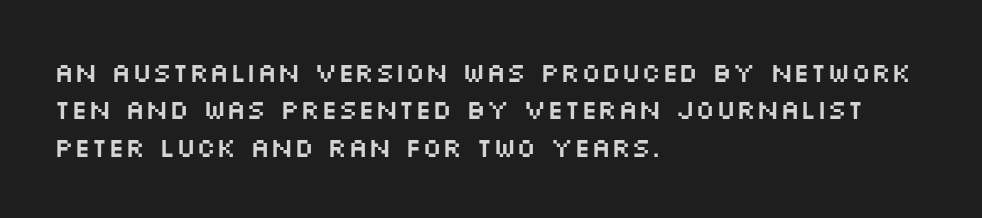
The image shows 27 px text type, upright; set left-aligned, normal line spacing (1.38x), normal letter spacing, not underlined.
